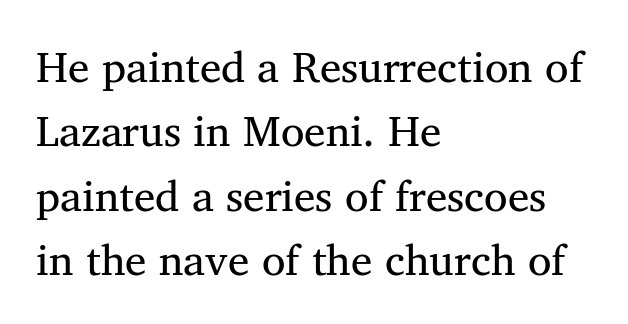
The image shows 43 px serif type, upright; set left-aligned, normal line spacing (1.5x), normal letter spacing, not underlined; medium stroke contrast and a medium x-height.
